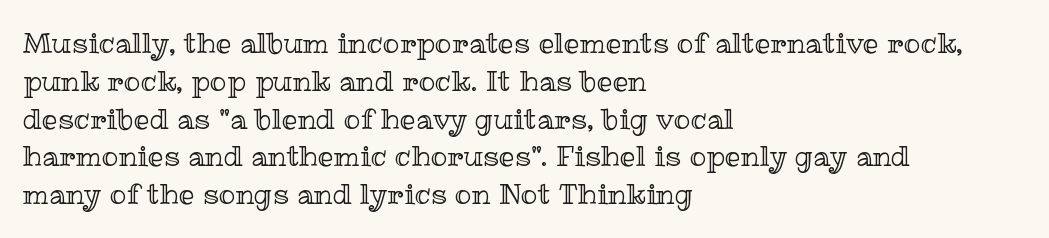
The image shows 28 px text type, upright; set left-aligned, normal line spacing (1.35x), normal letter spacing, not underlined; a medium x-height.
